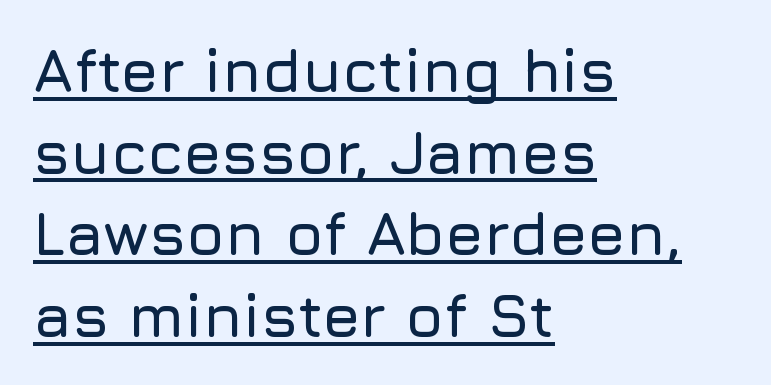
The image shows 61 px sans-serif type, upright; set left-aligned, normal line spacing (1.34x), normal letter spacing, underlined; low stroke contrast and a medium x-height.
